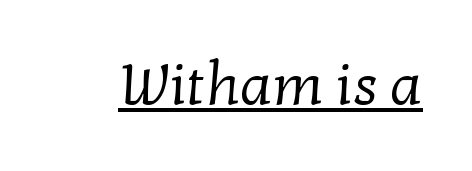
{"serif": "yes", "bold": "no", "weight": "regular", "width": "normal", "stroke_contrast": "low", "x_height": "medium", "monospaced": "no", "underline": "yes", "letter_spacing": "normal", "letter_spacing_em": 0.0, "glyph_px": 58}
